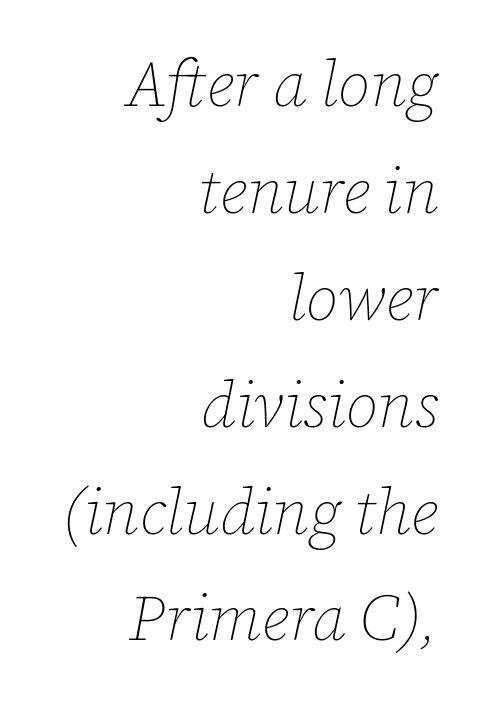
{"italic": "yes", "lean": "right", "slant_degrees": 12, "bold": "no", "weight": "thin", "width": "normal", "stroke_contrast": "low", "x_height": "medium", "monospaced": "no", "underline": "no", "align": "right", "line_spacing": "normal", "line_spacing_ratio": 1.67, "letter_spacing": "normal", "letter_spacing_em": 0.0, "glyph_px": 64}
